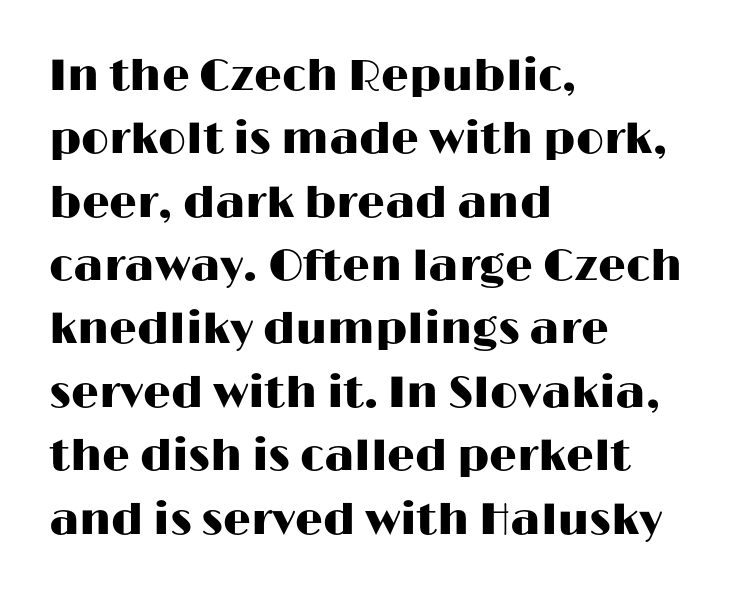
The image shows 44 px wide sans-serif type, upright; set left-aligned, normal line spacing (1.44x), normal letter spacing, not underlined; high stroke contrast and a medium x-height.
